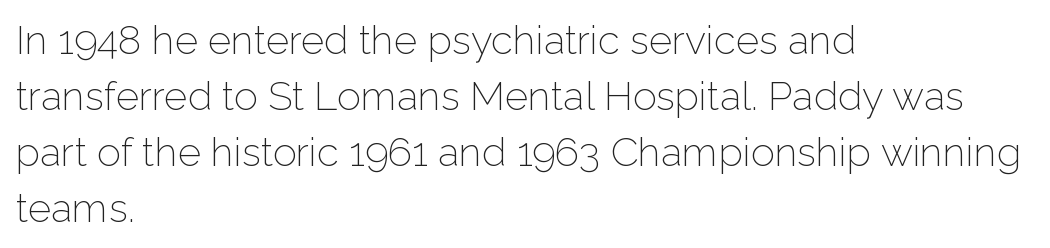
The rag falls on the right side of this text block. Caption: standard tracking, unaltered. Character widths vary here, with narrow letters taking less room than wide ones. A typesetter would mark this as roman, not italic. Is the type heavy? It reads as light-to-regular instead. Students, observe: this is what conventionally led text looks like.
